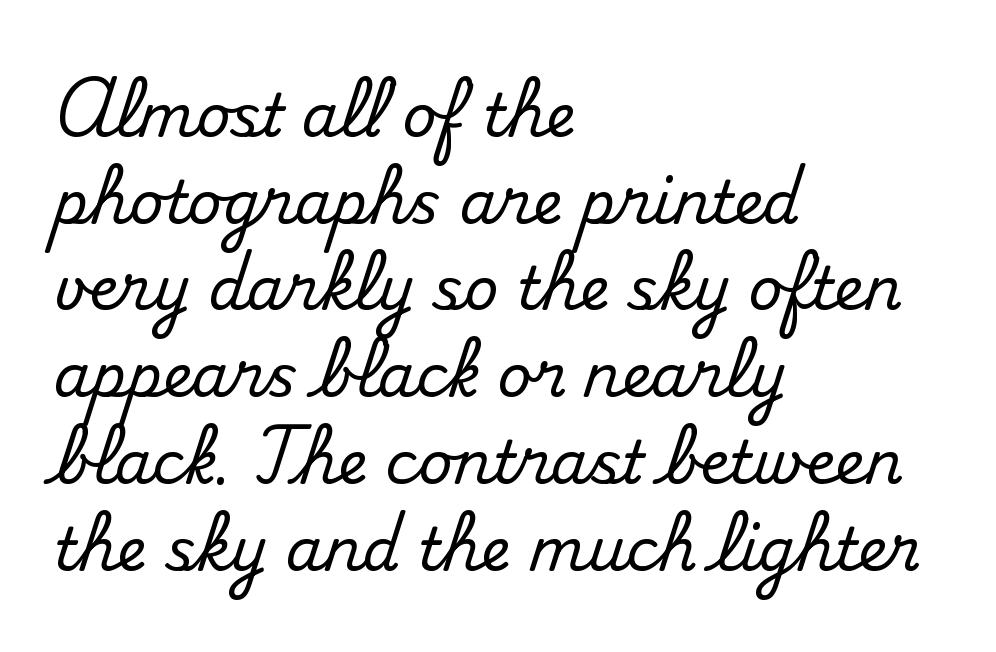
Unlike a clean sans, this face finishes its strokes with serifs. What stands out about the letter spacing? Nothing — it is the standard amount. Horizontally, the lines are justified to the leading edge only. Each letter keeps its own natural width here, so spacing adapts to shape. Baseline-to-baseline distance is the conventional proportion of letter height.
